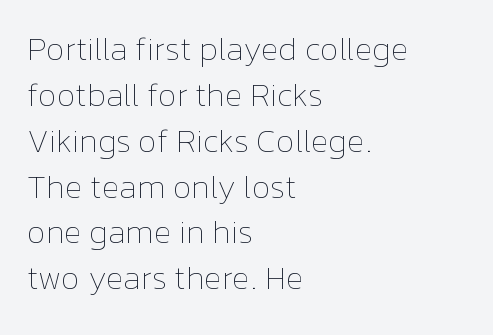
A classic flush-left, rag-right setting is used for this passage. These glyphs show unthickened strokes, regular width or finer. The vertical gap from one line to the next is medium. Short note: letters normally spaced. The passage shown is not underscored anywhere. Upright lettering throughout.
